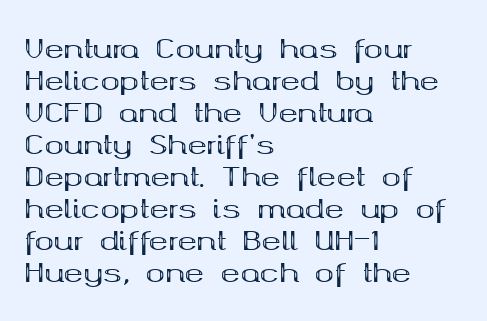
{"italic": "no", "bold": "yes", "underline": "no", "align": "left", "line_spacing_ratio": 1.23, "letter_spacing": "normal", "letter_spacing_em": 0.0, "glyph_px": 26}
